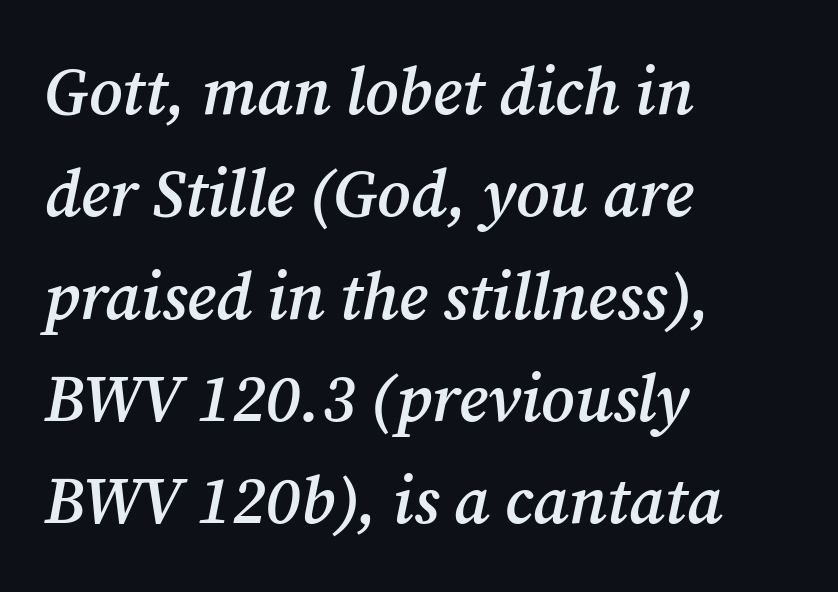
The image shows 66 px semibold serif type, italic (leaning right); set left-aligned, normal line spacing (1.55x), normal letter spacing, not underlined; medium stroke contrast and a medium x-height.
